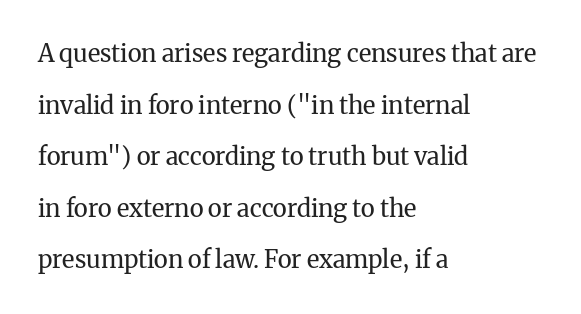
Notice how the stems are strictly vertical — no italics here. Regarding leading, the lines here are spaced well apart. Alignment: flush left. Nothing unusual about the tracking: characters are spaced as the font intends.
